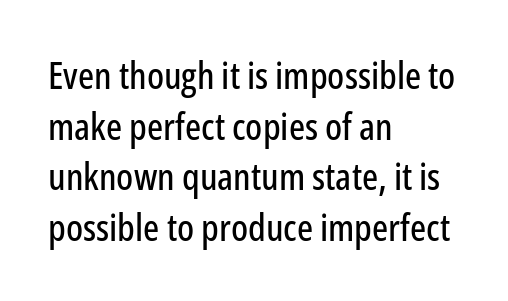
The image shows 38 px condensed sans-serif type, upright; set left-aligned, normal line spacing (1.33x), normal letter spacing, not underlined; low stroke contrast and a medium x-height.
